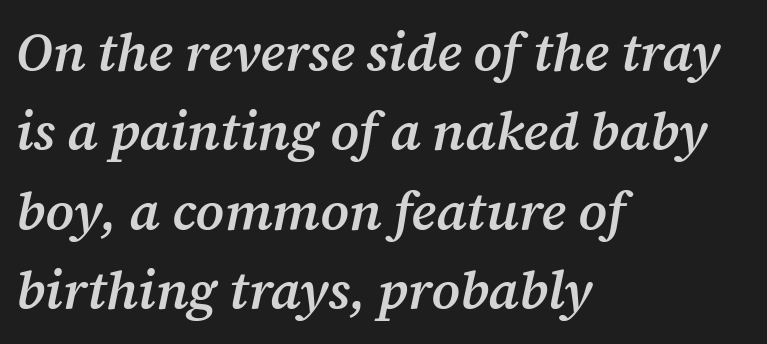
The image shows 53 px semibold serif type, italic (leaning right); set left-aligned, normal line spacing (1.5x), normal letter spacing, not underlined; medium stroke contrast and a medium x-height.
